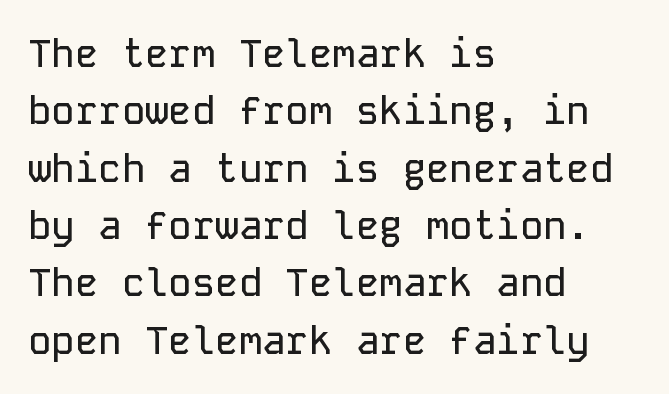
Q: Is the text italic (slanted)? A: No, it is upright.
Q: Is the typeface a serif or a sans-serif typeface? A: Sans-serif.
Q: Is the text underlined? A: No.
Q: How is the paragraph aligned? A: Left-aligned.
Q: Is the spacing between letters normal or unusually wide? A: Normal.
Q: Is the spacing between lines tight, normal or loose? A: Normal.
Q: Width (condensed, normal, or wide)? A: Normal.
Q: Stroke contrast? A: Low.
Q: x-height? A: Medium.
Q: Monospaced? A: Yes.
